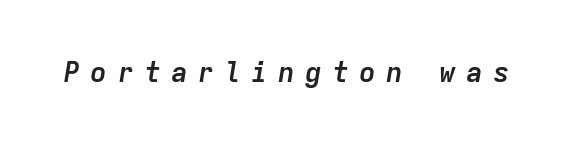
{"italic": "yes", "lean": "right", "slant_degrees": 9, "bold": "yes", "weight": "semibold", "width": "normal", "stroke_contrast": "low", "x_height": "medium", "monospaced": "yes", "underline": "no", "letter_spacing": "wide", "letter_spacing_em": 0.36, "glyph_px": 28}
